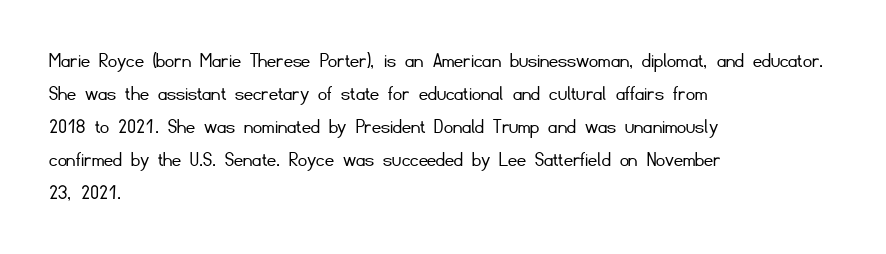
The image shows 22 px text type, upright; set left-aligned, normal line spacing (1.5x), normal letter spacing, not underlined.
